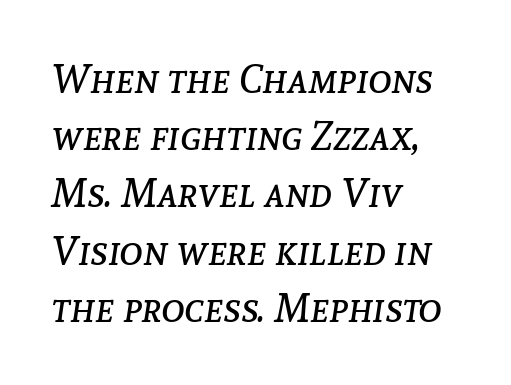
{"italic": "yes", "lean": "right", "slant_degrees": 8, "bold": "no", "weight": "regular", "width": "normal", "stroke_contrast": "low", "x_height": "medium", "monospaced": "no", "underline": "no", "align": "left", "line_spacing": "normal", "line_spacing_ratio": 1.43, "letter_spacing": "normal", "letter_spacing_em": 0.0, "glyph_px": 40}
